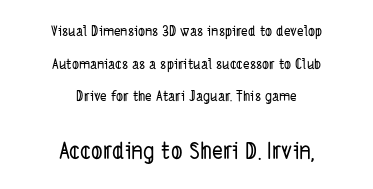
{"underline": "no", "align": "center", "line_spacing": "loose", "line_spacing_ratio": 2.33, "letter_spacing": "normal", "letter_spacing_em": 0.0, "larger_block": "second", "size_ratio": 1.64, "glyph_px": 23}
